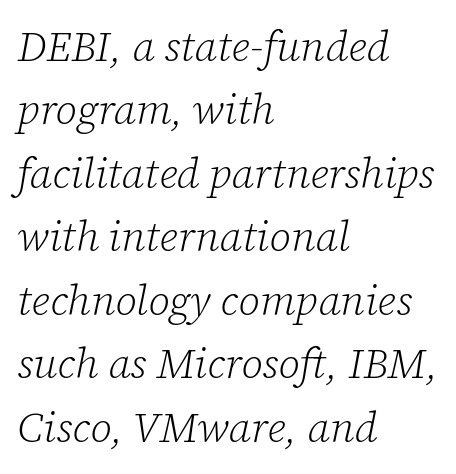
These lines are rendered in a variable-pitch font. The text was rendered using a seriffed face with decorative stroke endings. Emphasis-style slanted type is in use. Normally led — the rows are evenly, conventionally spaced. Weight: in the light-to-regular range. The tracking reads as untouched default to a designer's eye.
